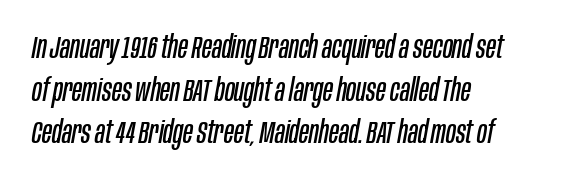
Q: Is the text bold? A: No.
Q: Is the text italic (slanted)? A: Yes, it leans right by about 10 degrees.
Q: Is the text underlined? A: No.
Q: How is the paragraph aligned? A: Left-aligned.
Q: Is the spacing between letters normal or unusually wide? A: Normal.
Q: Is the spacing between lines tight, normal or loose? A: Normal.
Q: Width (condensed, normal, or wide)? A: Condensed.
Q: Stroke contrast? A: Low.
Q: x-height? A: Large.
Q: Monospaced? A: No.
